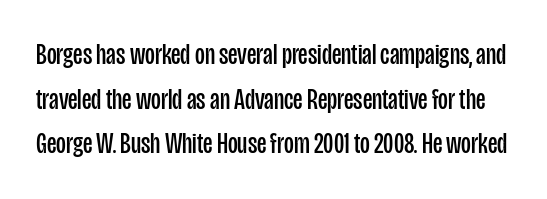
The image shows 30 px regular-weight, condensed sans-serif type, upright; set normal line spacing (1.49x), normal letter spacing, not underlined; low stroke contrast and a large x-height.
